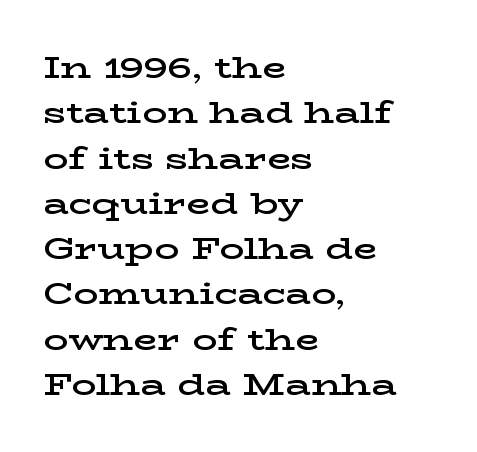
What's the leading like? Ordinary, nothing unusual. The lettering stays uniformly vertical, giving the passage a roman look. Only glyphs here, with clear space below each row. Inter-character spacing is left at the font's built-in metrics.
